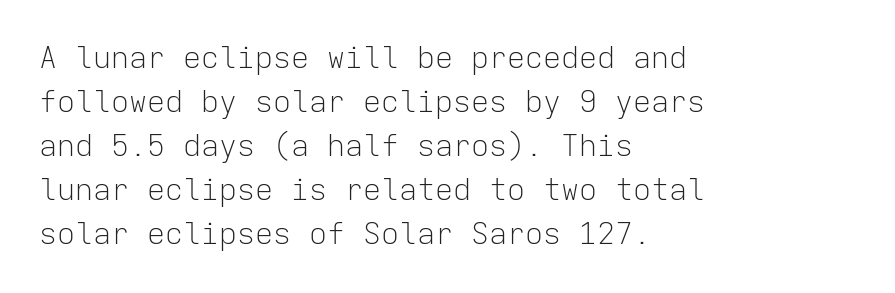
The image shows 30 px light sans-serif type, upright, monospaced; set left-aligned, normal line spacing (1.47x), normal letter spacing, not underlined; low stroke contrast and a medium x-height.
